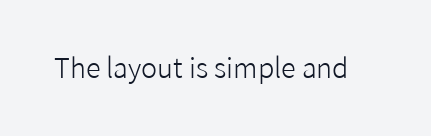
Has an underline been added? It has not. The type is set solid horizontally, with unmodified tracking. The characters are drawn with everyday or finer stroke widths. Every character sits straight up, as roman type does.
